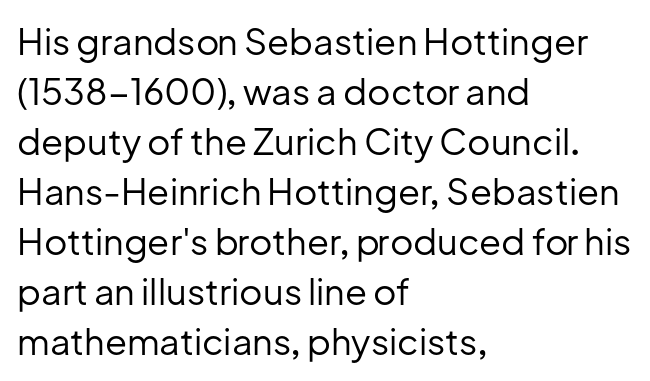
{"serif": "no", "italic": "no", "bold": "no", "weight": "regular", "width": "normal", "stroke_contrast": "low", "x_height": "medium", "monospaced": "no", "underline": "no", "align": "left", "line_spacing": "normal", "line_spacing_ratio": 1.39, "letter_spacing": "normal", "letter_spacing_em": 0.0, "glyph_px": 36}
